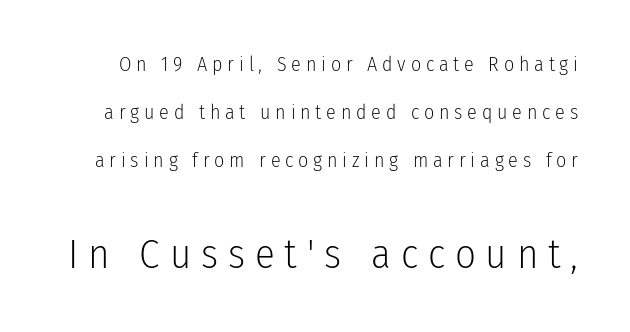
Inter-character spacing is expanded well beyond the font's built-in metrics. The face used here is proportionally spaced, like ordinary book or web type. The vertical gap from one line to the next is large. The font family rendered here belongs to the sans-serif group.
